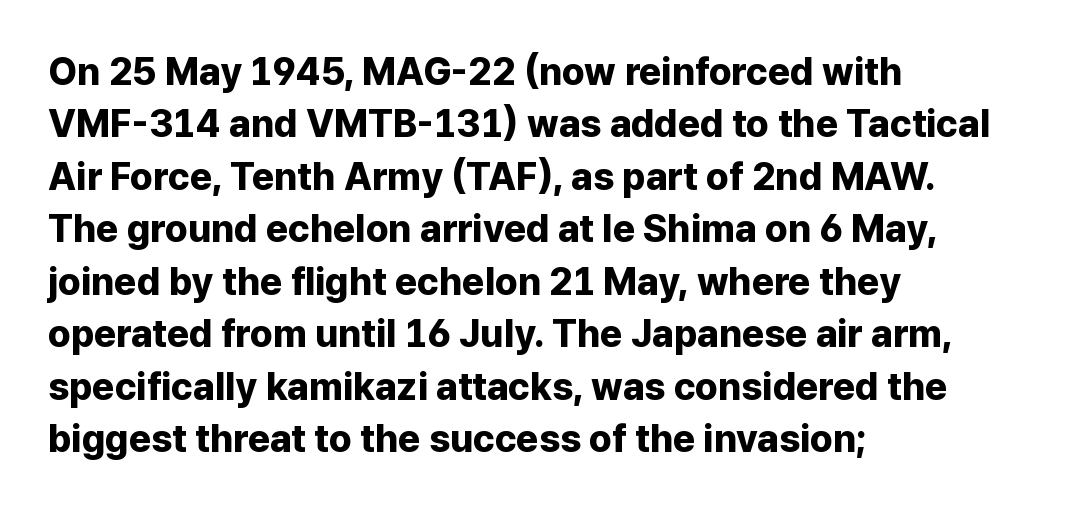
{"serif": "no", "italic": "no", "bold": "yes", "weight": "bold", "width": "normal", "stroke_contrast": "low", "x_height": "medium", "monospaced": "no", "underline": "no", "align": "left", "line_spacing": "normal", "line_spacing_ratio": 1.38, "letter_spacing": "normal", "letter_spacing_em": 0.0, "glyph_px": 38}
